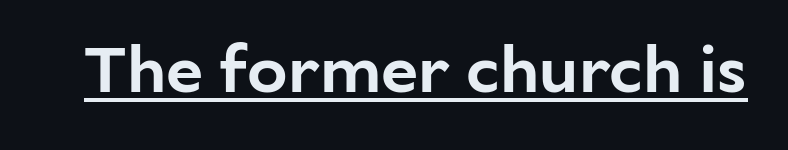
The image shows 67 px sans-serif type, upright; set normal letter spacing, underlined; low stroke contrast and a medium x-height.
